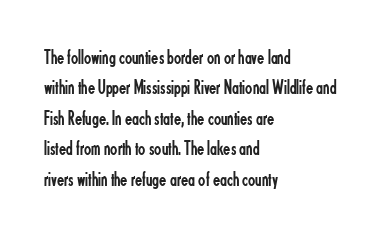
Letter spacing: default. Ink coverage per letter is moderate at most. The rag falls on the right side of this text block. Descenders are the only things crossing below the line. This block has exactly the height ordinary leading produces. This is the regular roman posture of the typeface.
